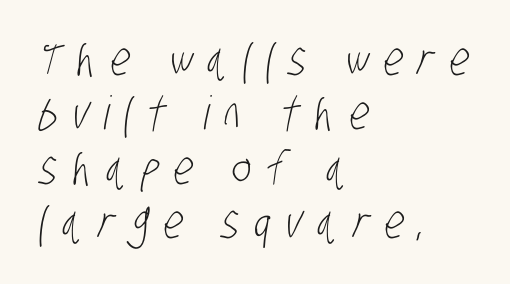
Q: Is the text bold? A: No.
Q: Is the typeface a serif or a sans-serif typeface? A: Sans-serif.
Q: Is the text underlined? A: No.
Q: How is the paragraph aligned? A: Left-aligned.
Q: Is the spacing between letters normal or unusually wide? A: Unusually wide.
Q: Width (condensed, normal, or wide)? A: Condensed.
Q: Stroke contrast? A: Low.
Q: x-height? A: Large.
Q: Monospaced? A: No.
